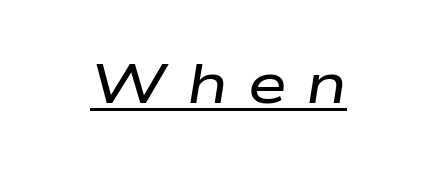
Q: Is the text italic (slanted)? A: Yes, it leans right by about 9 degrees.
Q: Is the text underlined? A: Yes.
Q: How is the paragraph aligned? A: Centered.
Q: Is the spacing between letters normal or unusually wide? A: Unusually wide.
Q: Width (condensed, normal, or wide)? A: Wide.
Q: Stroke contrast? A: Low.
Q: x-height? A: Medium.
Q: Monospaced? A: No.
